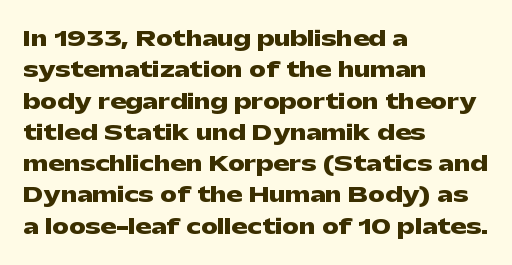
The image shows 21 px bold type, upright; set left-aligned, normal line spacing (1.49x), normal letter spacing, not underlined.
